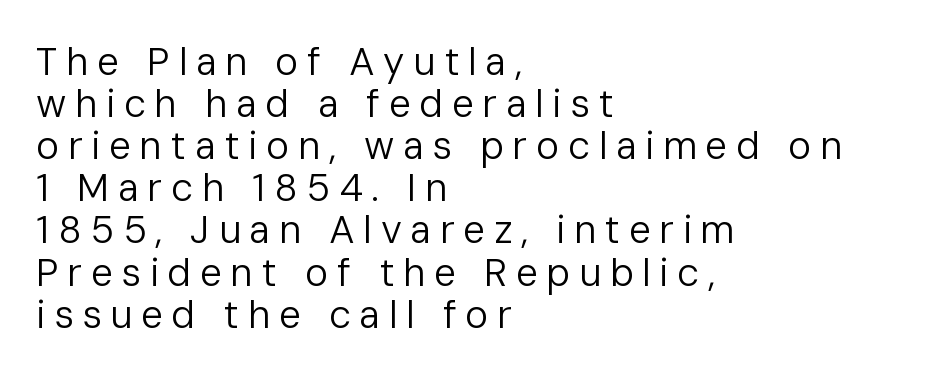
The image shows 39 px regular-weight sans-serif type, upright; set left-aligned, tight line spacing (1.08x), unusually wide letter spacing (+0.22 em), not underlined; low stroke contrast and a medium x-height.
